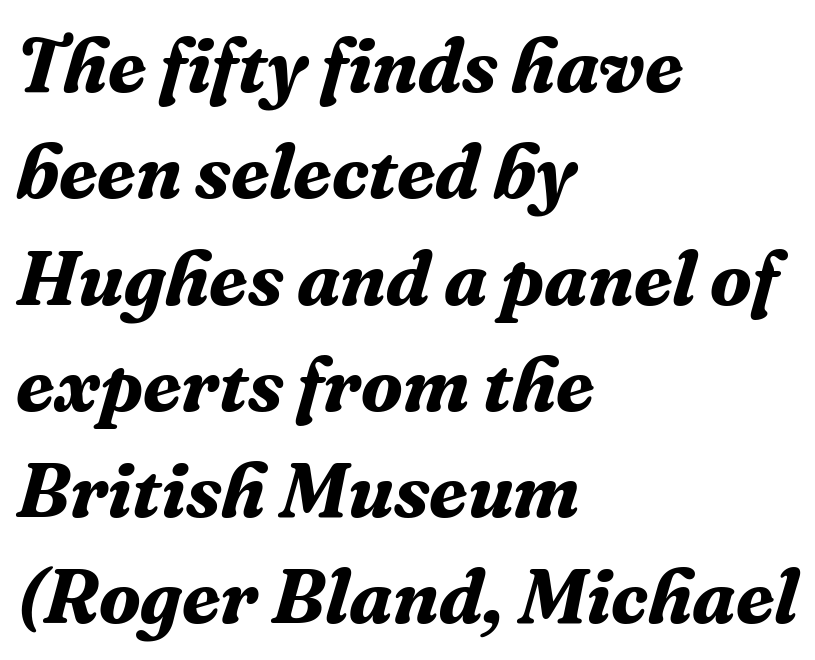
Q: Is the text bold? A: Yes.
Q: Is the text italic (slanted)? A: Yes, it leans right by about 16 degrees.
Q: Is the typeface a serif or a sans-serif typeface? A: Serif.
Q: Is the text underlined? A: No.
Q: How is the paragraph aligned? A: Left-aligned.
Q: Is the spacing between letters normal or unusually wide? A: Normal.
Q: Is the spacing between lines tight, normal or loose? A: Normal.
Q: Width (condensed, normal, or wide)? A: Normal.
Q: Stroke contrast? A: Medium.
Q: x-height? A: Medium.
Q: Monospaced? A: No.
